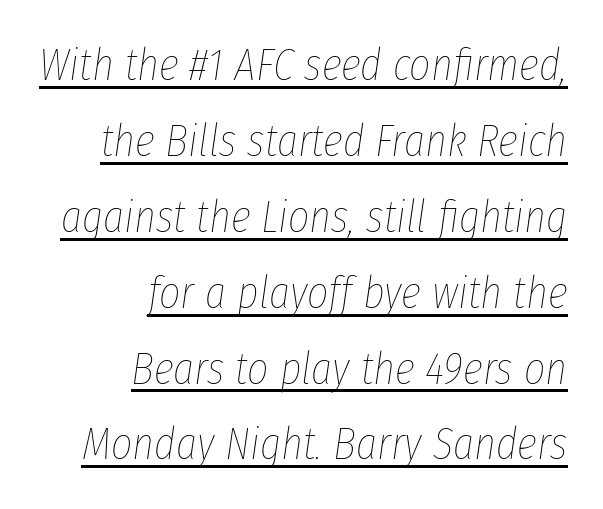
Q: Is the text bold? A: No.
Q: Is the text italic (slanted)? A: Yes, it leans right by about 8 degrees.
Q: Is the text underlined? A: Yes.
Q: How is the paragraph aligned? A: Right-aligned.
Q: Is the spacing between letters normal or unusually wide? A: Normal.
Q: Is the spacing between lines tight, normal or loose? A: Normal.
Q: Width (condensed, normal, or wide)? A: Condensed.
Q: Stroke contrast? A: Low.
Q: x-height? A: Medium.
Q: Monospaced? A: No.
